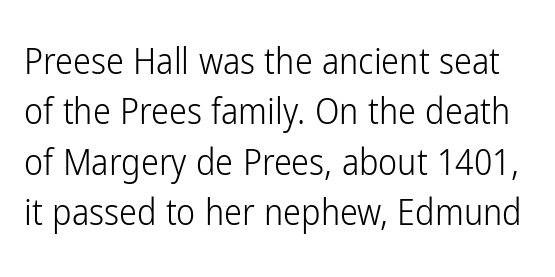
{"serif": "no", "italic": "no", "bold": "no", "weight": "light", "width": "condensed", "stroke_contrast": "low", "x_height": "medium", "monospaced": "no", "underline": "no", "line_spacing": "normal", "line_spacing_ratio": 1.4, "letter_spacing": "normal", "letter_spacing_em": 0.0, "glyph_px": 36}
